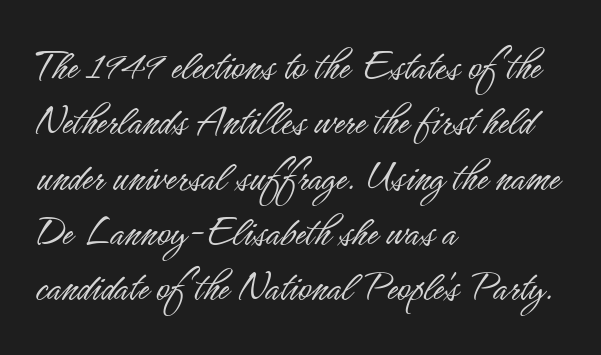
Q: Is the text bold? A: No.
Q: Is the text italic (slanted)? A: Yes.
Q: Is the typeface a serif or a sans-serif typeface? A: Sans-serif.
Q: Is the text underlined? A: No.
Q: How is the paragraph aligned? A: Left-aligned.
Q: Is the spacing between letters normal or unusually wide? A: Normal.
Q: Width (condensed, normal, or wide)? A: Condensed.
Q: Stroke contrast? A: Low.
Q: x-height? A: Small.
Q: Monospaced? A: No.
